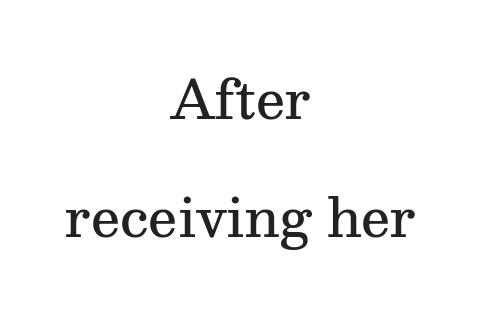
The type sits square on the baseline with zero lean. Each row of text sits above clean, open space. If you measured baseline to baseline, you'd find a long distance. A semibold gives these letters moderate extra thickness, short of bold. How are the letters spaced? Ordinarily, with no added tracking. Proportional: the letters do not fall into vertical columns.
